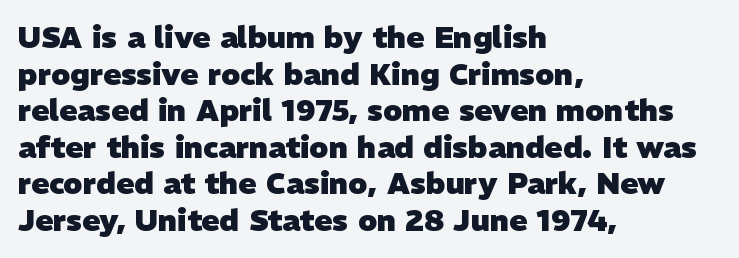
How heavy is the stroke? Heavy — this is a bold. The foot of each line stays bare and open. To sum up the face: it is a sans, with no serifs. In CSS terms this would be text-align: left.
